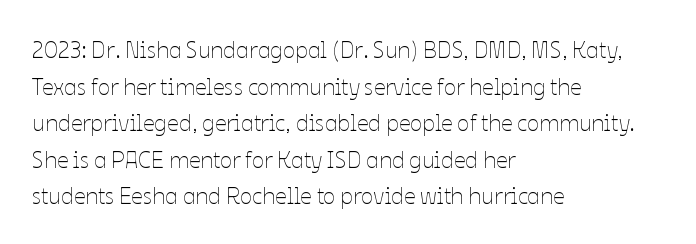
Q: Is the text bold? A: No.
Q: Is the text italic (slanted)? A: No, it is upright.
Q: Is the text underlined? A: No.
Q: How is the paragraph aligned? A: Left-aligned.
Q: Is the spacing between letters normal or unusually wide? A: Normal.
Q: Is the spacing between lines tight, normal or loose? A: Normal.
